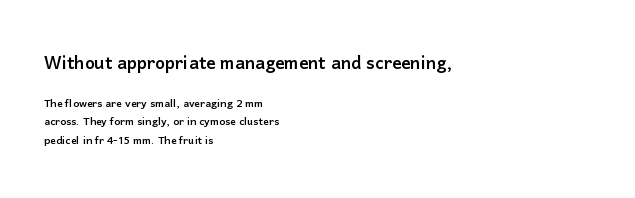
The image shows 23 px text type, upright; set left-aligned, normal line spacing (1.3x), normal letter spacing, not underlined; the first (top) block is 1.64x larger.
